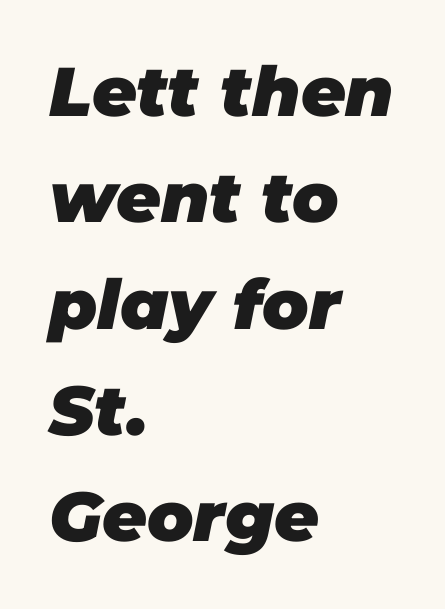
The image shows 69 px heavy type, italic (leaning right); set left-aligned, normal line spacing (1.54x), normal letter spacing, not underlined; low stroke contrast and a large x-height.
